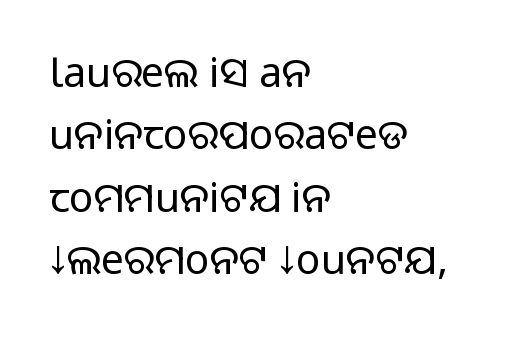
Horizontally, the lines are justified to the leading edge only. Ordinary non-slanted type is in use. Honestly, the letter spacing is just normal — you wouldn't notice it. Whoever set this chose a conventional vertical rhythm. Proportional: the letters do not fall into vertical columns.
